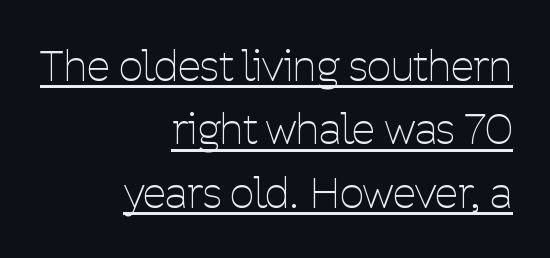
The letterforms sit shoulder to shoulder at normal distance. The font's upright variant was chosen for this text. These lines are rendered in a variable-pitch font. The weight tops out at a normal text grade. The designer left line spacing at the default.
